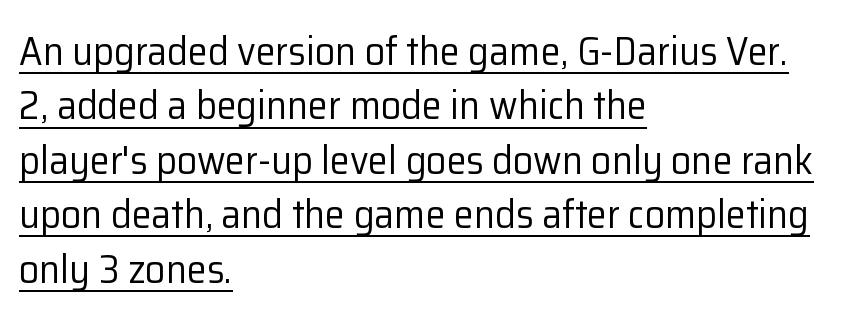
{"serif": "no", "italic": "no", "bold": "no", "weight": "regular", "width": "normal", "stroke_contrast": "low", "x_height": "medium", "monospaced": "no", "underline": "yes", "align": "left", "line_spacing": "normal", "line_spacing_ratio": 1.36, "letter_spacing": "normal", "letter_spacing_em": 0.0, "glyph_px": 40}
